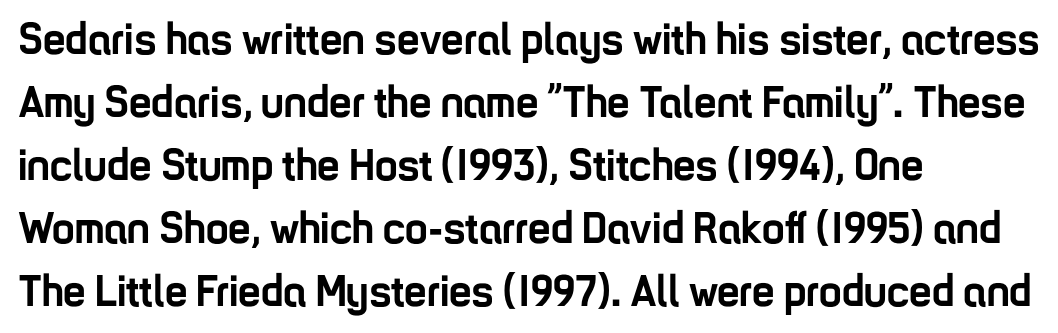
Q: Is the text bold? A: Yes.
Q: Is the text italic (slanted)? A: No, it is upright.
Q: Is the typeface a serif or a sans-serif typeface? A: Sans-serif.
Q: Is the text underlined? A: No.
Q: How is the paragraph aligned? A: Left-aligned.
Q: Is the spacing between letters normal or unusually wide? A: Normal.
Q: Is the spacing between lines tight, normal or loose? A: Normal.
Q: Width (condensed, normal, or wide)? A: Condensed.
Q: Stroke contrast? A: Low.
Q: x-height? A: Medium.
Q: Monospaced? A: No.
